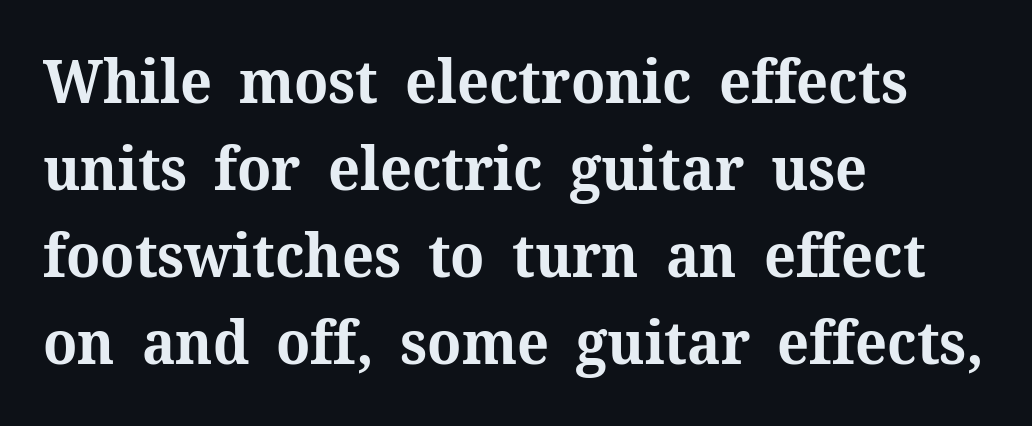
The image shows 60 px bold serif type, upright; set left-aligned, normal line spacing (1.45x), normal letter spacing, not underlined; medium stroke contrast and a medium x-height.
